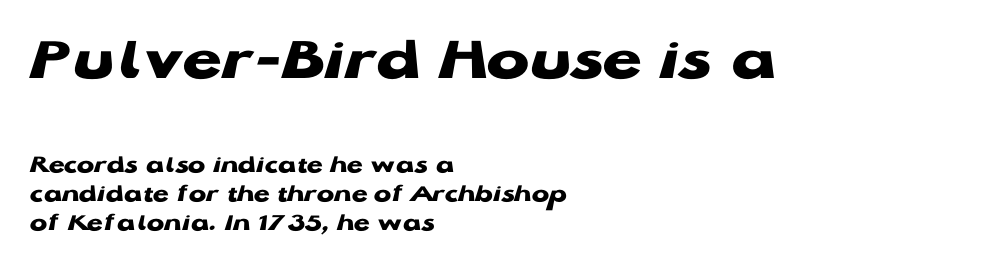
The image shows 64 px heavy, wide sans-serif type, upright; set left-aligned, tight line spacing (1.11x), normal letter spacing, not underlined; the first (top) block is 2.46x larger; low stroke contrast and a medium x-height.
